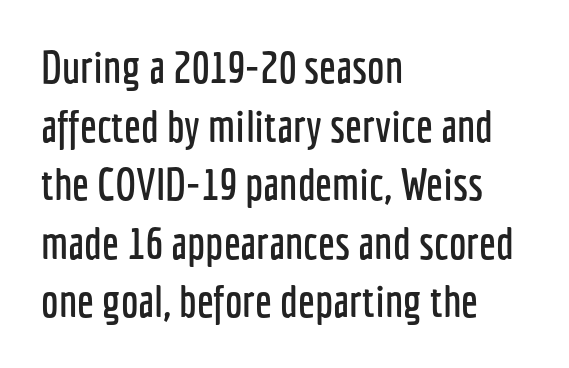
{"serif": "no", "italic": "no", "width": "condensed", "stroke_contrast": "low", "x_height": "medium", "monospaced": "no", "underline": "no", "align": "left", "line_spacing": "normal", "line_spacing_ratio": 1.33, "letter_spacing": "normal", "letter_spacing_em": 0.0, "glyph_px": 44}
